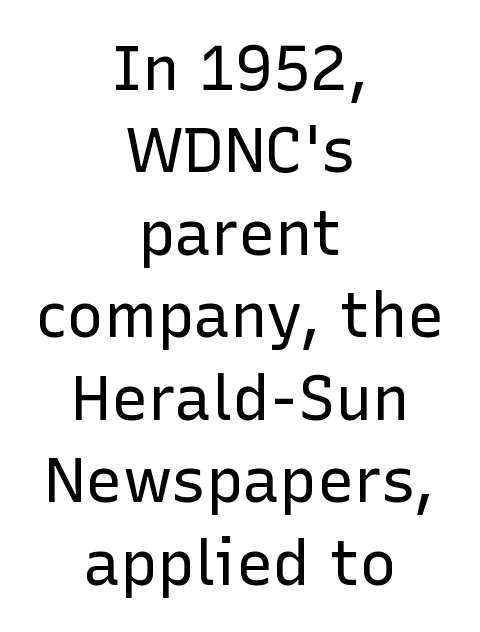
The image shows 62 px regular-weight sans-serif type, upright; set centered, normal line spacing (1.33x), normal letter spacing, not underlined; low stroke contrast and a medium x-height.
